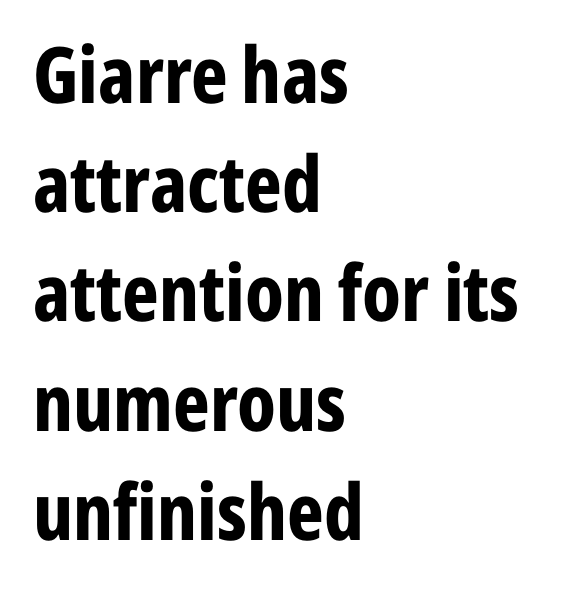
The image shows 78 px bold, condensed sans-serif type, upright; set left-aligned, normal line spacing (1.4x), normal letter spacing, not underlined; low stroke contrast and a medium x-height.
